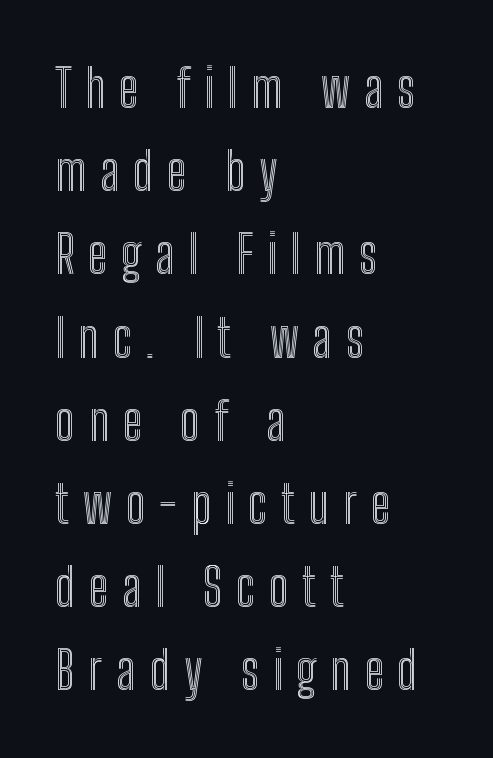
{"italic": "no", "width": "condensed", "x_height": "medium", "monospaced": "no", "underline": "no", "align": "left", "line_spacing": "normal", "line_spacing_ratio": 1.57, "letter_spacing": "wide", "letter_spacing_em": 0.26, "glyph_px": 53}
